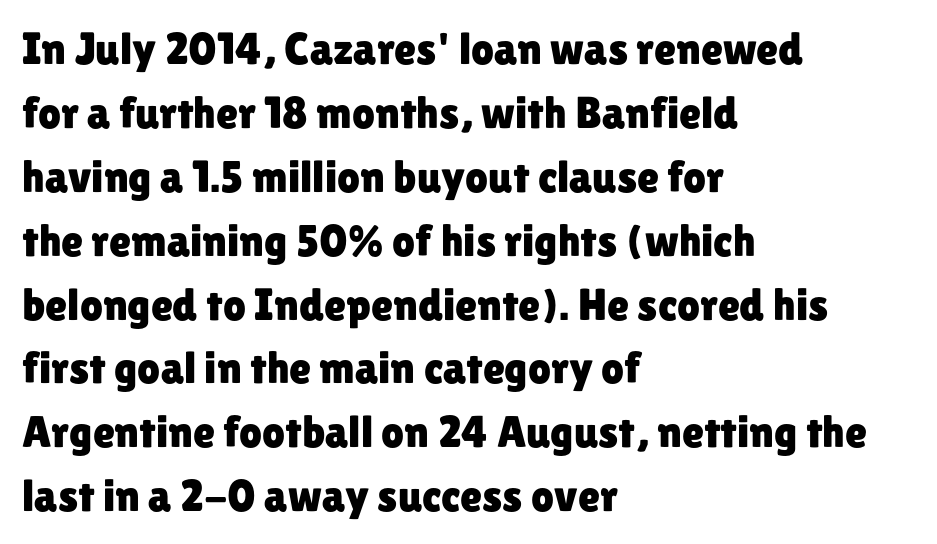
Q: Is the text italic (slanted)? A: No, it is upright.
Q: Is the typeface a serif or a sans-serif typeface? A: Sans-serif.
Q: Is the text underlined? A: No.
Q: How is the paragraph aligned? A: Left-aligned.
Q: Is the spacing between letters normal or unusually wide? A: Normal.
Q: Is the spacing between lines tight, normal or loose? A: Normal.
Q: Width (condensed, normal, or wide)? A: Normal.
Q: Stroke contrast? A: Low.
Q: x-height? A: Medium.
Q: Monospaced? A: No.
